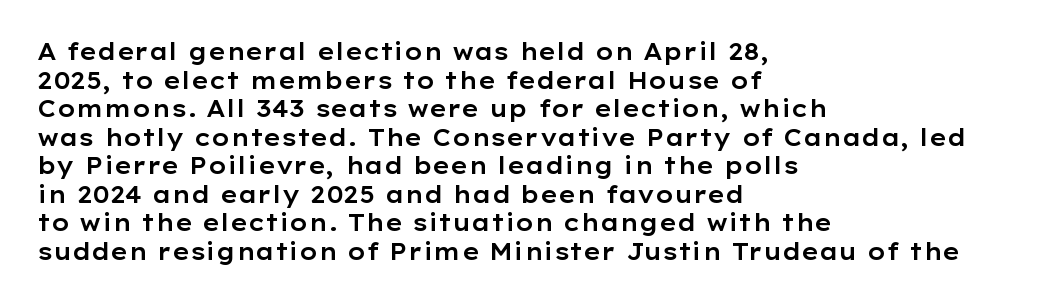
Q: Is the text italic (slanted)? A: No, it is upright.
Q: Is the text underlined? A: No.
Q: How is the paragraph aligned? A: Left-aligned.
Q: Is the spacing between letters normal or unusually wide? A: Normal.
